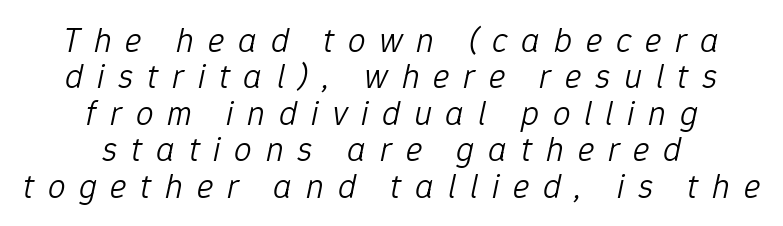
The image shows 35 px light type, italic (leaning right); set centered, tight line spacing (1.04x), unusually wide letter spacing (+0.39 em), not underlined; low stroke contrast and a medium x-height.
